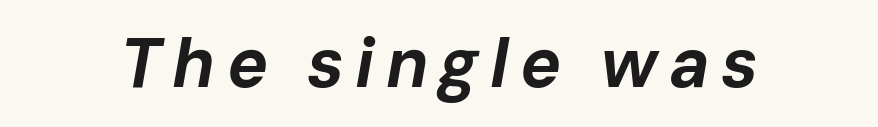
{"italic": "yes", "lean": "right", "slant_degrees": 10, "bold": "yes", "weight": "bold", "width": "normal", "stroke_contrast": "low", "x_height": "medium", "monospaced": "no", "underline": "no", "glyph_px": 69}
